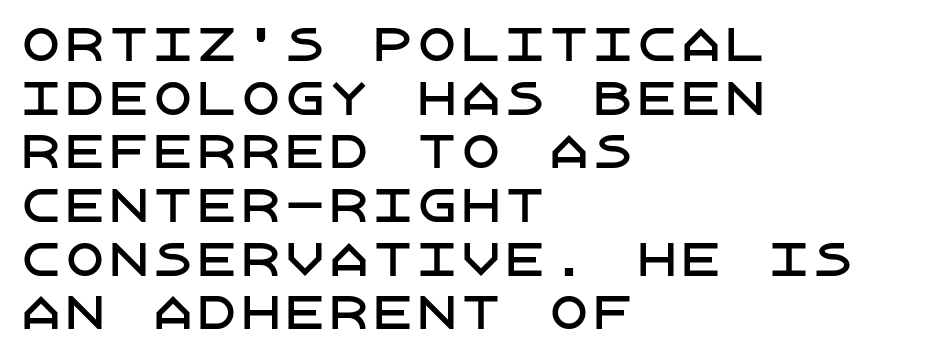
{"serif": "no", "italic": "no", "width": "normal", "stroke_contrast": "low", "x_height": "large", "underline": "no", "align": "left", "line_spacing_ratio": 1.22, "letter_spacing": "normal", "letter_spacing_em": 0.0, "glyph_px": 44}
